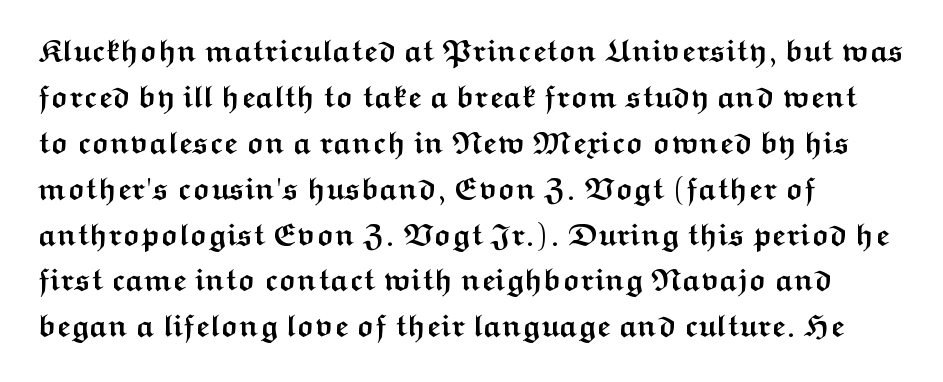
{"serif": "no", "italic": "no", "bold": "yes", "weight": "semibold", "width": "wide", "stroke_contrast": "medium", "x_height": "medium", "monospaced": "no", "underline": "no", "align": "left", "line_spacing": "normal", "line_spacing_ratio": 1.48, "letter_spacing": "normal", "letter_spacing_em": 0.0, "glyph_px": 31}
